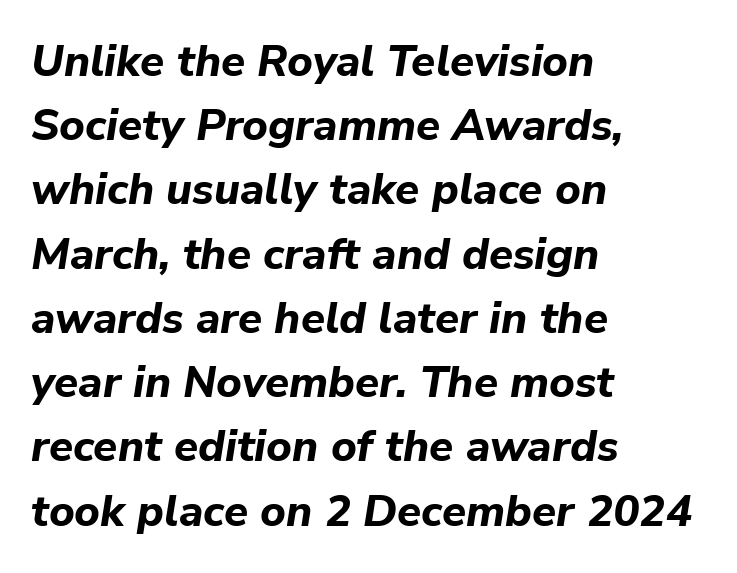
Q: Is the text bold? A: Yes.
Q: Is the text italic (slanted)? A: Yes, it leans right by about 9 degrees.
Q: Is the text underlined? A: No.
Q: How is the paragraph aligned? A: Left-aligned.
Q: Is the spacing between letters normal or unusually wide? A: Normal.
Q: Is the spacing between lines tight, normal or loose? A: Normal.
Q: Width (condensed, normal, or wide)? A: Normal.
Q: Stroke contrast? A: Low.
Q: x-height? A: Medium.
Q: Monospaced? A: No.
